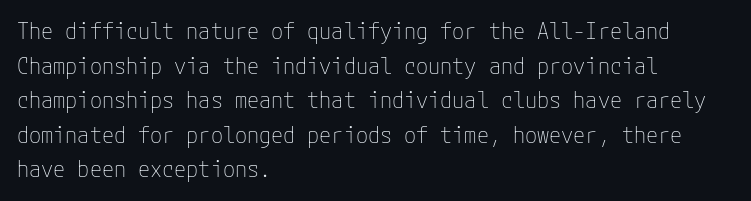
Which margin do the lines hug? The left one — the right edge is uneven. This is roman type, the default non-slanted kind. Summary of vertical rhythm: regular, with standard interline spacing. These glyphs show unthickened strokes, regular width or finer. The rendering keeps characters at their native spacing. The gap between lines stays unmarked.
